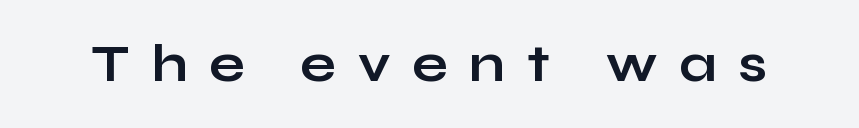
The image shows 52 px bold, wide sans-serif type, upright; set unusually wide letter spacing (+0.42 em), not underlined; low stroke contrast and a medium x-height.
